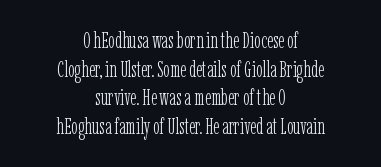
Q: Is the text bold? A: No.
Q: Is the text italic (slanted)? A: No, it is upright.
Q: Is the text underlined? A: No.
Q: How is the paragraph aligned? A: Centered.
Q: Is the spacing between letters normal or unusually wide? A: Normal.
Q: Is the spacing between lines tight, normal or loose? A: Normal.
